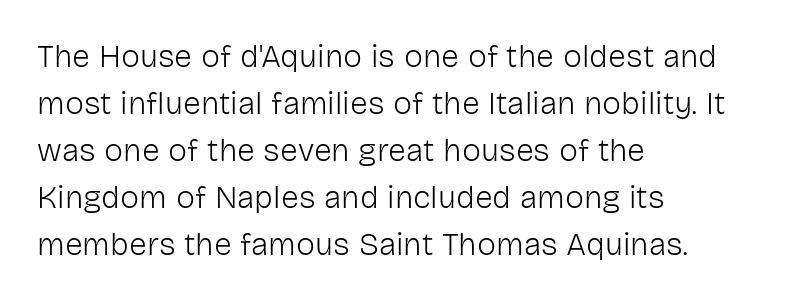
{"serif": "no", "italic": "no", "bold": "no", "weight": "light", "width": "normal", "stroke_contrast": "low", "x_height": "medium", "monospaced": "no", "underline": "no", "align": "left", "line_spacing": "normal", "line_spacing_ratio": 1.47, "letter_spacing": "normal", "letter_spacing_em": 0.0, "glyph_px": 32}
